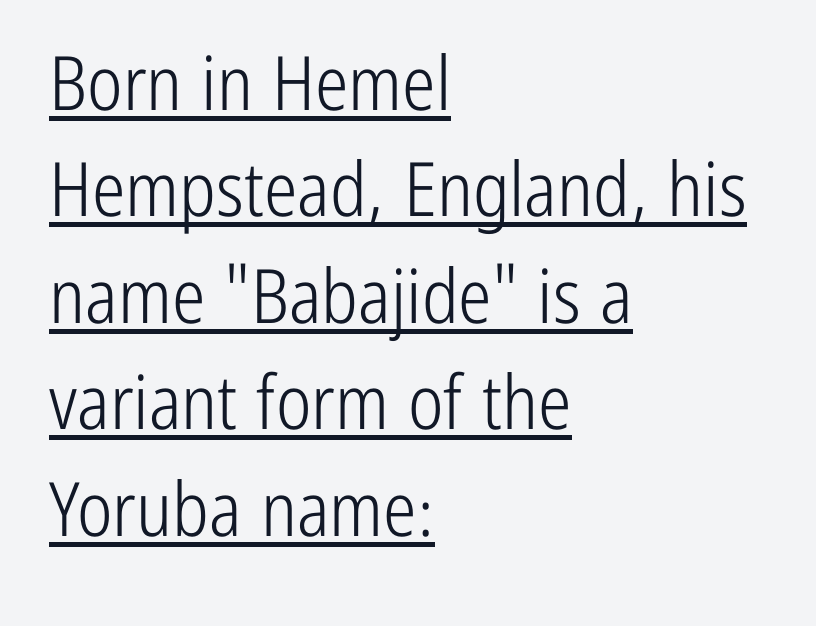
These glyphs show unthickened strokes, regular width or finer. This sample carries an underscore along the baseline area. The letters advance in unequal steps, a hallmark of proportional type. Compared with typical body copy, the letter spacing here is the same. The specimen reads as upright at a glance.
